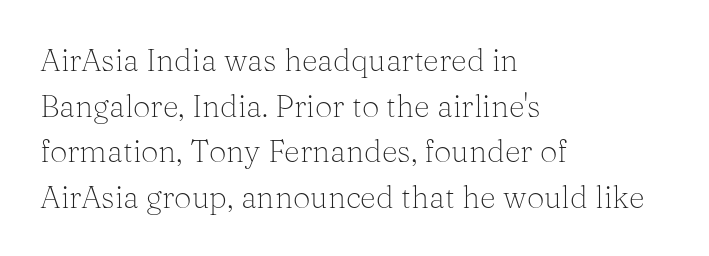
{"serif": "yes", "italic": "no", "bold": "no", "weight": "light", "width": "normal", "stroke_contrast": "medium", "x_height": "medium", "monospaced": "no", "underline": "no", "align": "left", "line_spacing": "normal", "line_spacing_ratio": 1.47, "letter_spacing": "normal", "letter_spacing_em": 0.0, "glyph_px": 31}
